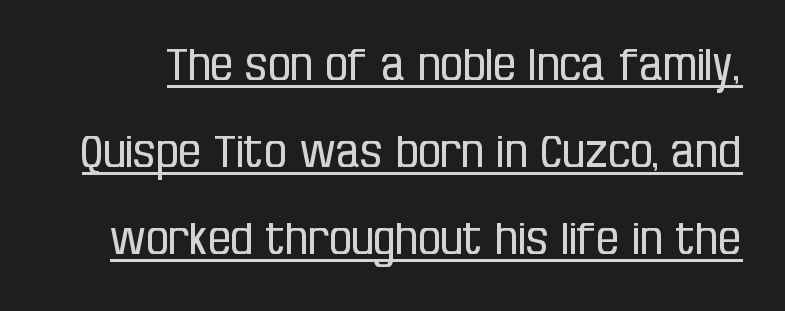
The image shows 45 px regular-weight, condensed sans-serif type, upright; set loose line spacing (1.93x), normal letter spacing, underlined; low stroke contrast and a large x-height.
